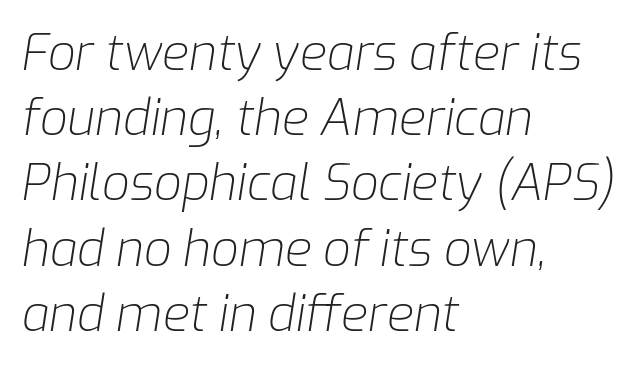
{"italic": "yes", "lean": "right", "slant_degrees": 9, "bold": "no", "weight": "light", "width": "normal", "stroke_contrast": "low", "x_height": "medium", "monospaced": "no", "underline": "no", "align": "left", "line_spacing": "normal", "line_spacing_ratio": 1.33, "letter_spacing": "normal", "letter_spacing_em": 0.0, "glyph_px": 49}
